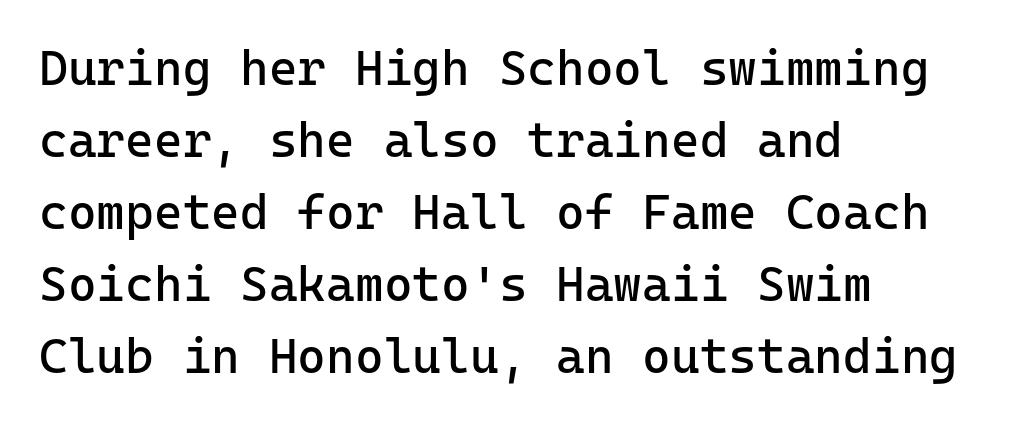
Q: Is the text bold? A: No.
Q: Is the text italic (slanted)? A: No, it is upright.
Q: Is the typeface a serif or a sans-serif typeface? A: Sans-serif.
Q: Is the text underlined? A: No.
Q: How is the paragraph aligned? A: Left-aligned.
Q: Is the spacing between letters normal or unusually wide? A: Normal.
Q: Is the spacing between lines tight, normal or loose? A: Normal.
Q: Width (condensed, normal, or wide)? A: Normal.
Q: Stroke contrast? A: Low.
Q: x-height? A: Medium.
Q: Monospaced? A: Yes.
